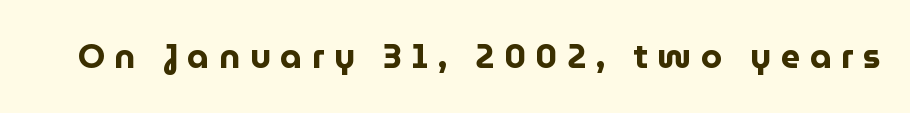
Q: Is the text bold? A: Yes.
Q: Is the text italic (slanted)? A: No, it is upright.
Q: Is the typeface a serif or a sans-serif typeface? A: Sans-serif.
Q: Is the text underlined? A: No.
Q: Is the spacing between letters normal or unusually wide? A: Unusually wide.
Q: Width (condensed, normal, or wide)? A: Normal.
Q: Stroke contrast? A: Low.
Q: x-height? A: Medium.
Q: Monospaced? A: No.
